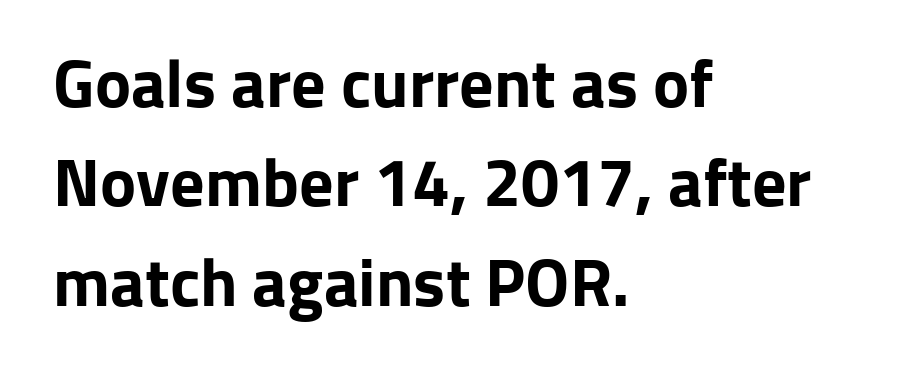
Q: Is the text bold? A: Yes.
Q: Is the text italic (slanted)? A: No, it is upright.
Q: Is the typeface a serif or a sans-serif typeface? A: Sans-serif.
Q: Is the text underlined? A: No.
Q: How is the paragraph aligned? A: Left-aligned.
Q: Is the spacing between letters normal or unusually wide? A: Normal.
Q: Is the spacing between lines tight, normal or loose? A: Normal.
Q: Width (condensed, normal, or wide)? A: Normal.
Q: Stroke contrast? A: Low.
Q: x-height? A: Medium.
Q: Monospaced? A: No.
